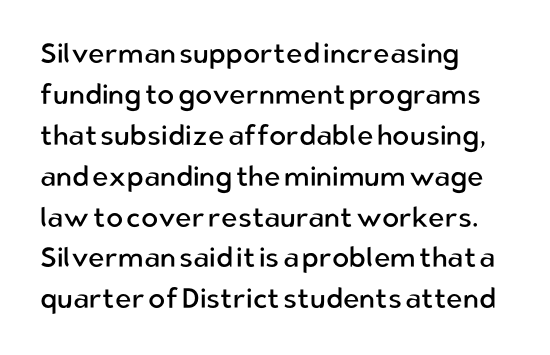
The image shows 28 px regular-weight sans-serif type, upright; set left-aligned, normal line spacing (1.46x), normal letter spacing, not underlined; low stroke contrast and a medium x-height.
